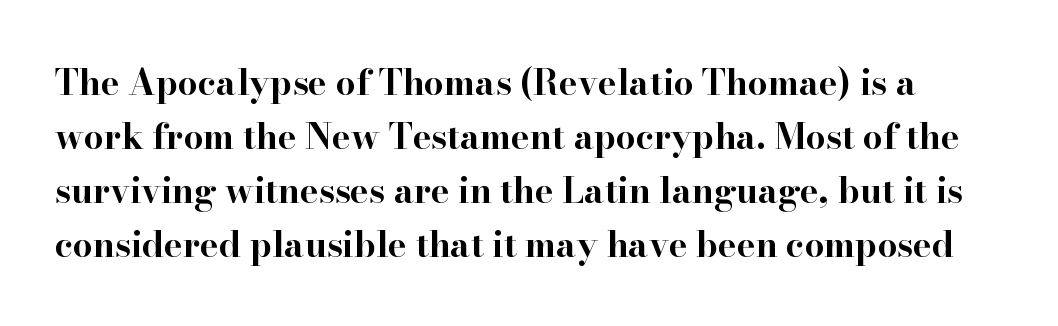
Unlike a clean sans, this face finishes its strokes with serifs. Line spacing here is normal. Heavy-handed strokes throughout: this text is bold. The specimen reads as upright at a glance. The tracking reads as untouched default to a designer's eye. Any mark beneath the type? The region is blank.
